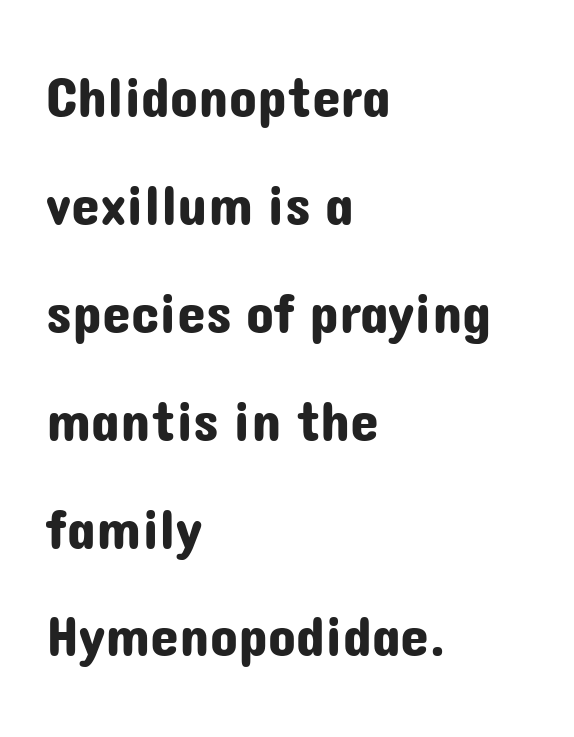
Q: Is the text italic (slanted)? A: No, it is upright.
Q: Is the typeface a serif or a sans-serif typeface? A: Sans-serif.
Q: Is the text underlined? A: No.
Q: How is the paragraph aligned? A: Left-aligned.
Q: Is the spacing between letters normal or unusually wide? A: Normal.
Q: Width (condensed, normal, or wide)? A: Normal.
Q: Stroke contrast? A: Low.
Q: x-height? A: Medium.
Q: Monospaced? A: No.
